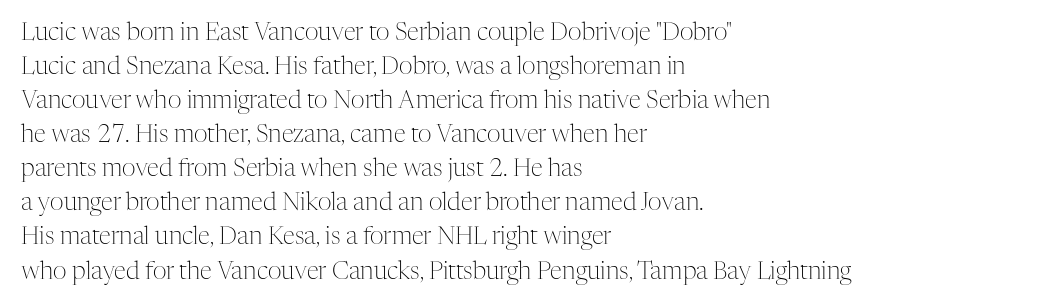
Just letters on the line, the space beneath them empty. The lines sit at an ordinary, default distance from one another. Reading down the block, your eye returns to a fixed left position each line. Think standard paragraph weight, or any step lighter than that.
